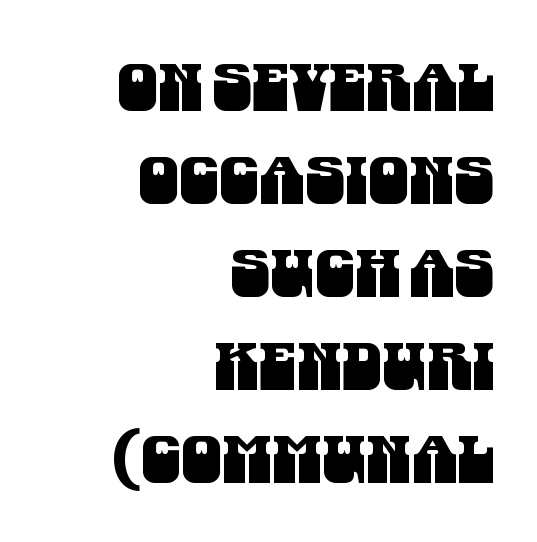
Layout note: lines flush right. The strip under each line holds only bare page. Is the letter spacing exaggerated? No — it looks like the ordinary default. The characters display no serif detailing; their extremities are plain.
